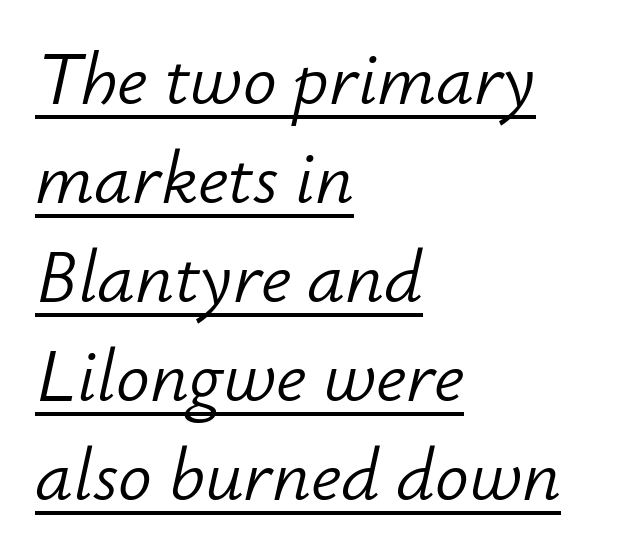
{"italic": "yes", "lean": "right", "slant_degrees": 12, "bold": "no", "weight": "light", "width": "normal", "stroke_contrast": "low", "x_height": "small", "monospaced": "no", "underline": "yes", "align": "left", "line_spacing": "normal", "line_spacing_ratio": 1.32, "letter_spacing": "normal", "letter_spacing_em": 0.0, "glyph_px": 75}
